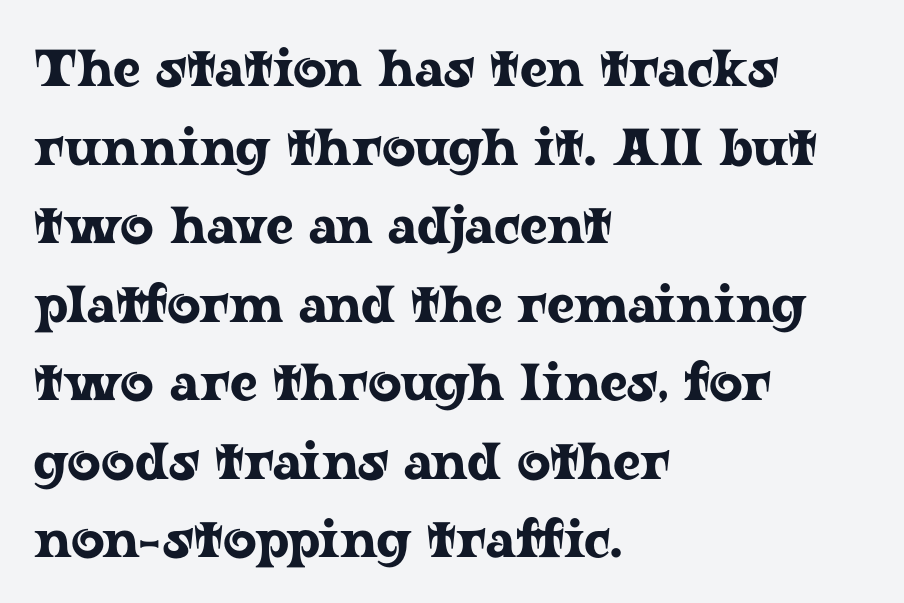
Q: Is the text italic (slanted)? A: No, it is upright.
Q: Is the typeface a serif or a sans-serif typeface? A: Serif.
Q: Is the text underlined? A: No.
Q: How is the paragraph aligned? A: Left-aligned.
Q: Is the spacing between letters normal or unusually wide? A: Normal.
Q: Is the spacing between lines tight, normal or loose? A: Normal.
Q: Width (condensed, normal, or wide)? A: Wide.
Q: Stroke contrast? A: Low.
Q: x-height? A: Medium.
Q: Monospaced? A: No.
